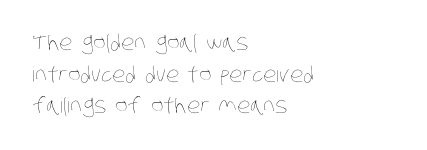
The image shows 21 px text type; set left-aligned, normal line spacing (1.51x), normal letter spacing, not underlined.
